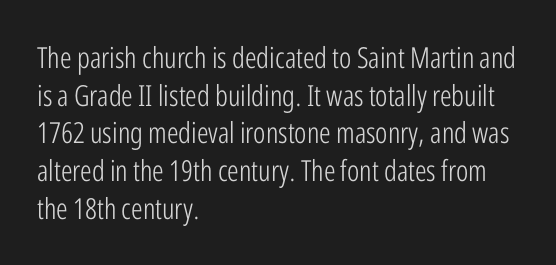
Q: Is the text bold? A: No.
Q: Is the text italic (slanted)? A: No, it is upright.
Q: Is the typeface a serif or a sans-serif typeface? A: Sans-serif.
Q: Is the text underlined? A: No.
Q: How is the paragraph aligned? A: Left-aligned.
Q: Is the spacing between letters normal or unusually wide? A: Normal.
Q: Is the spacing between lines tight, normal or loose? A: Normal.
Q: Width (condensed, normal, or wide)? A: Condensed.
Q: Stroke contrast? A: Low.
Q: x-height? A: Medium.
Q: Monospaced? A: No.
